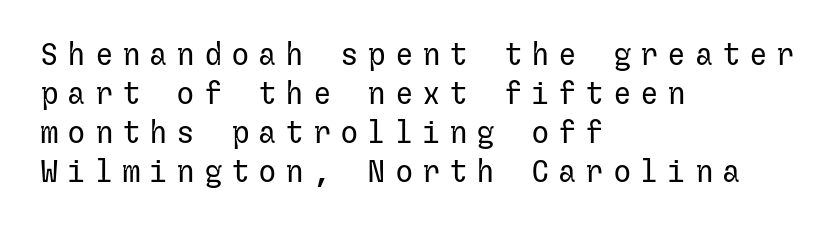
{"serif": "no", "italic": "no", "bold": "no", "weight": "regular", "width": "normal", "stroke_contrast": "low", "x_height": "medium", "underline": "no", "align": "left", "line_spacing": "normal", "line_spacing_ratio": 1.26, "letter_spacing": "wide", "letter_spacing_em": 0.28, "glyph_px": 31}
